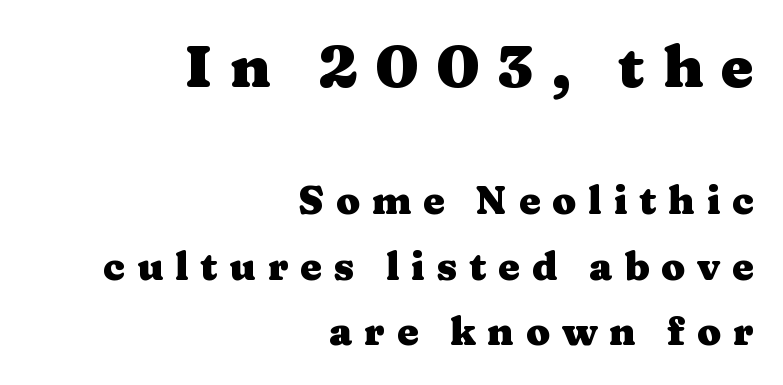
Q: Is the text bold? A: Yes.
Q: Is the text italic (slanted)? A: No, it is upright.
Q: Is the typeface a serif or a sans-serif typeface? A: Serif.
Q: Is the text underlined? A: No.
Q: How is the paragraph aligned? A: Right-aligned.
Q: Is the spacing between letters normal or unusually wide? A: Unusually wide.
Q: Is the spacing between lines tight, normal or loose? A: Normal.
Q: Which block of text is set in a larger size, the first (top) or the second (bottom)? A: The first (top) one.
Q: Width (condensed, normal, or wide)? A: Wide.
Q: Stroke contrast? A: Medium.
Q: x-height? A: Medium.
Q: Monospaced? A: No.
